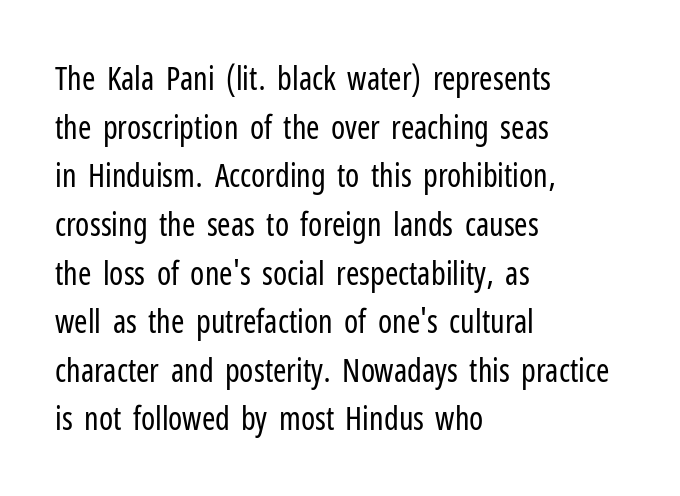
The image shows 32 px regular-weight, condensed sans-serif type, upright; set left-aligned, normal line spacing (1.52x), normal letter spacing, not underlined; low stroke contrast and a medium x-height.
